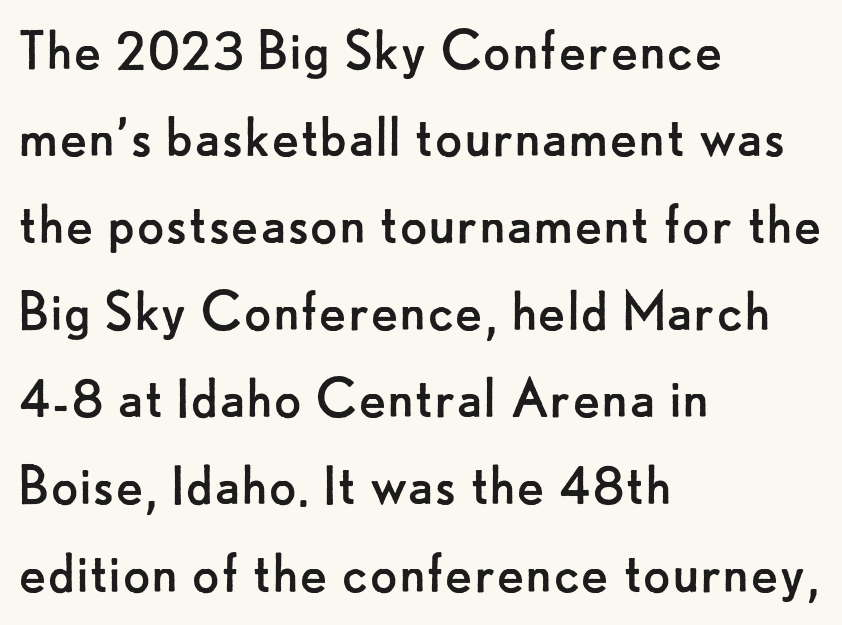
The face used here is proportionally spaced, like ordinary book or web type. Unlike a traditional serif, this face leaves its strokes unadorned. The area under the type is left untouched. Visually the block forms a straight wall on the left and a jagged coastline on the right.
